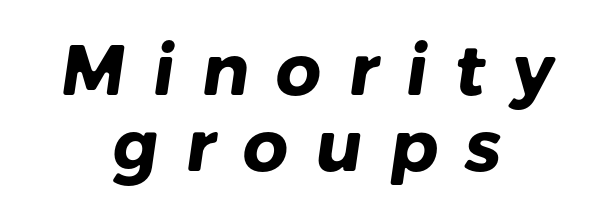
The image shows 71 px heavy sans-serif type; set centered, tight line spacing (1.07x), unusually wide letter spacing (+0.38 em), not underlined; low stroke contrast and a medium x-height.
